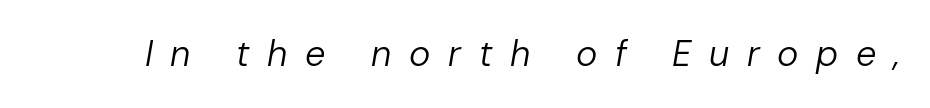
Q: Is the text bold? A: No.
Q: Is the text italic (slanted)? A: Yes, it leans right by about 10 degrees.
Q: Is the text underlined? A: No.
Q: Is the spacing between letters normal or unusually wide? A: Unusually wide.
Q: Width (condensed, normal, or wide)? A: Normal.
Q: Stroke contrast? A: Low.
Q: x-height? A: Medium.
Q: Monospaced? A: No.
